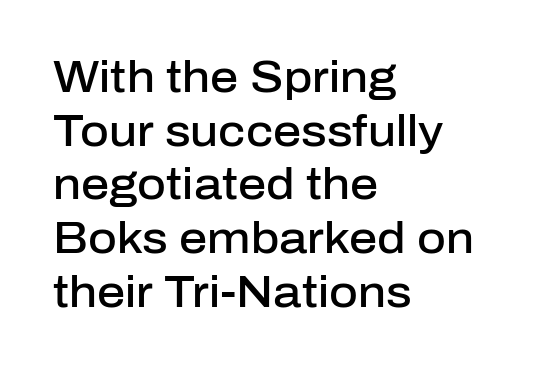
{"serif": "no", "italic": "no", "bold": "semi", "weight": "semibold", "width": "normal", "stroke_contrast": "low", "x_height": "medium", "monospaced": "no", "underline": "no", "align": "left", "line_spacing_ratio": 1.22, "letter_spacing": "normal", "letter_spacing_em": 0.0, "glyph_px": 44}
